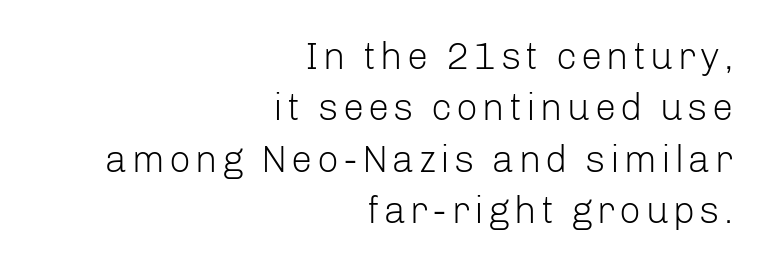
{"serif": "no", "italic": "no", "bold": "no", "weight": "light", "width": "normal", "stroke_contrast": "low", "x_height": "medium", "monospaced": "no", "underline": "no", "align": "right", "line_spacing": "normal", "line_spacing_ratio": 1.35, "glyph_px": 38}
